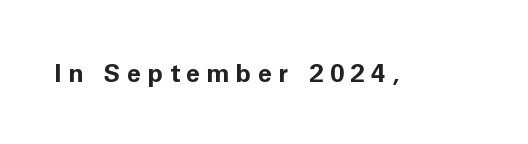
{"italic": "no", "bold": "yes", "underline": "no", "letter_spacing": "wide", "letter_spacing_em": 0.26, "glyph_px": 25}
